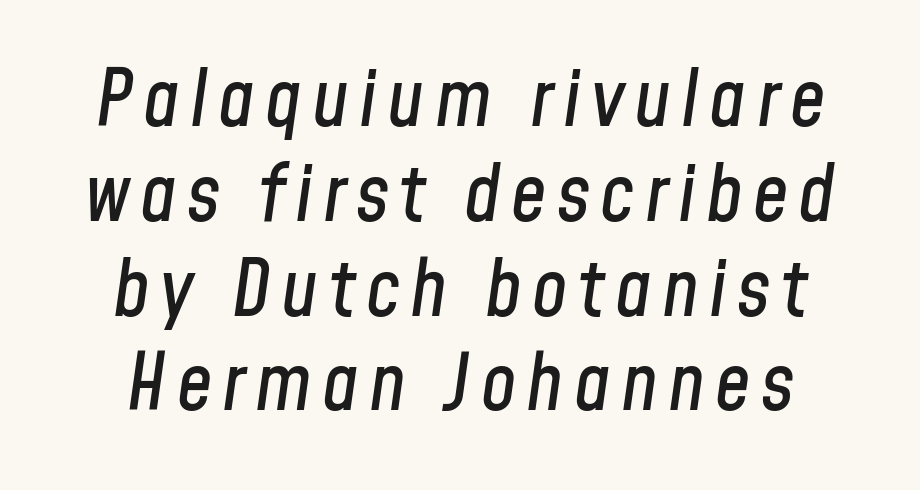
The image shows 79 px condensed type, italic (leaning right); set centered, line spacing 1.2x, not underlined; low stroke contrast and a medium x-height.
